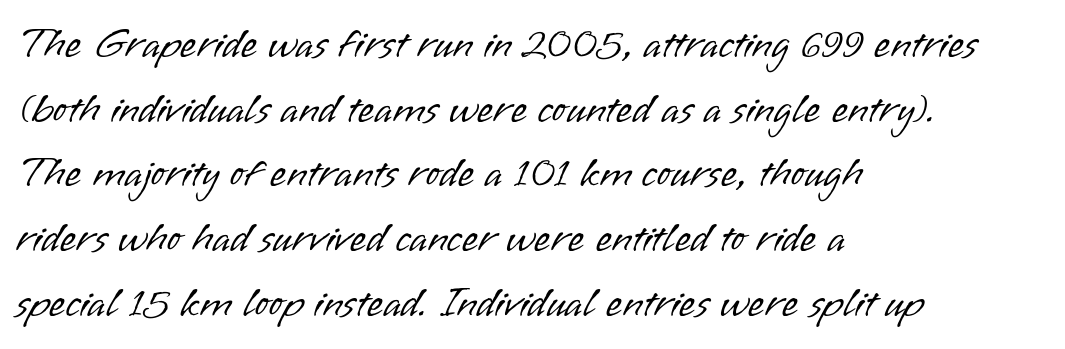
{"serif": "no", "bold": "no", "weight": "light", "width": "normal", "stroke_contrast": "low", "x_height": "small", "monospaced": "no", "underline": "no", "align": "left", "line_spacing": "normal", "line_spacing_ratio": 1.54, "letter_spacing": "normal", "letter_spacing_em": 0.0, "glyph_px": 42}
